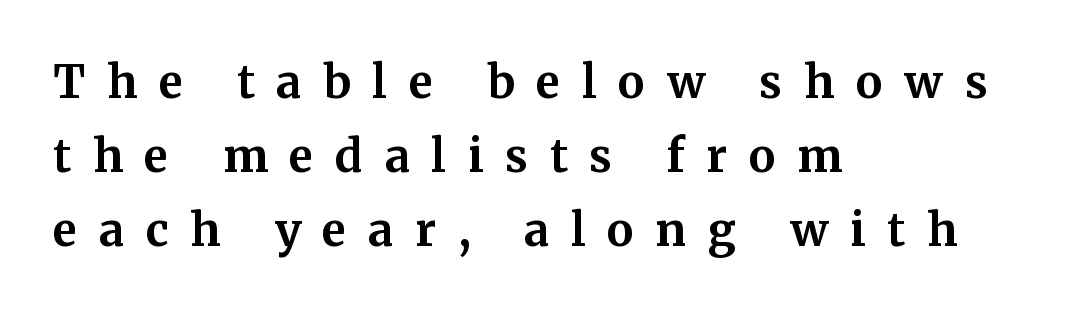
{"serif": "yes", "italic": "no", "bold": "yes", "weight": "bold", "width": "normal", "stroke_contrast": "medium", "x_height": "medium", "monospaced": "no", "underline": "no", "align": "left", "line_spacing": "normal", "line_spacing_ratio": 1.65, "letter_spacing": "wide", "letter_spacing_em": 0.48, "glyph_px": 45}
